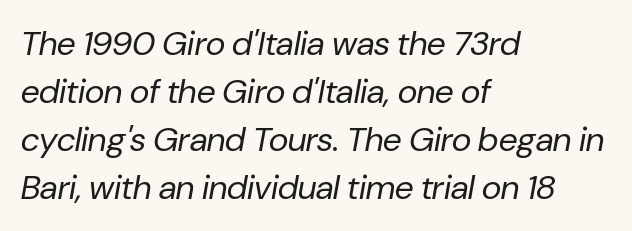
A typesetter would mark this as italic. Only glyphs here, with clear space below each row. What stands out about the letter spacing? Nothing — it is the standard amount. The rendering uses natural spacing where letterforms have individual widths. The line-height multiplier appears to be the usual default.
